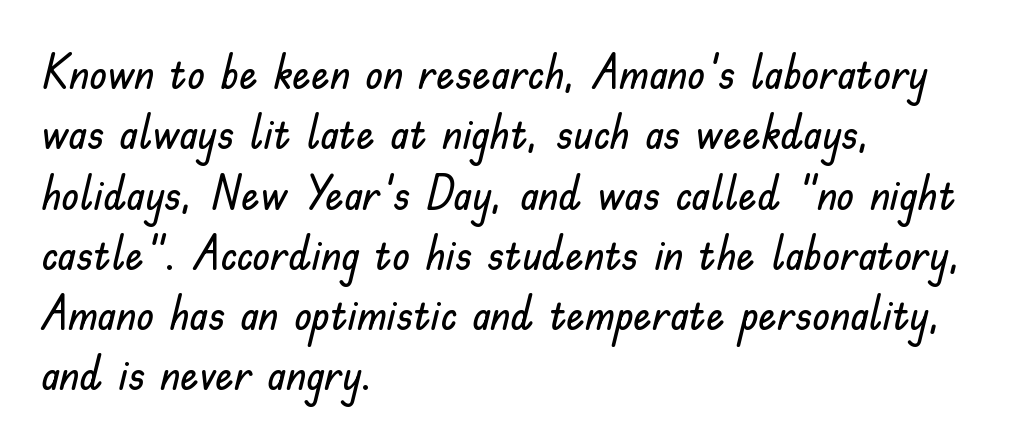
The image shows 46 px sans-serif type; set left-aligned, normal line spacing (1.31x), normal letter spacing, not underlined; low stroke contrast and a small x-height.
